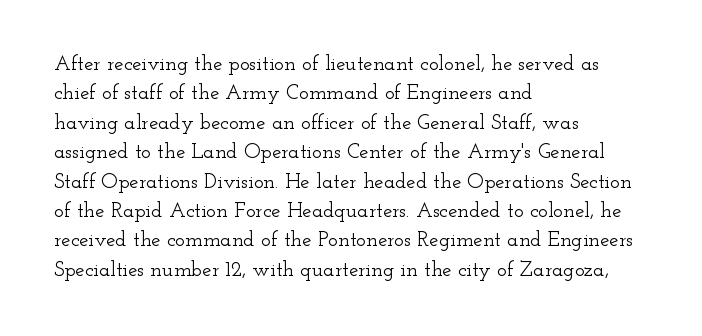
{"italic": "no", "underline": "no", "align": "left", "line_spacing": "normal", "line_spacing_ratio": 1.4, "letter_spacing": "normal", "letter_spacing_em": 0.0, "glyph_px": 21}
